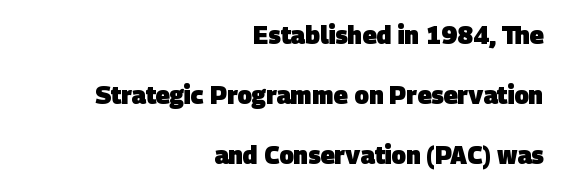
Honestly, there is no underline to notice here at all. Words appear dense and cohesive because spacing is normal. As a designer I'd log this as weight 700, bold. Compared with a flush-left layout, this one pins lines to the opposite, right side.
